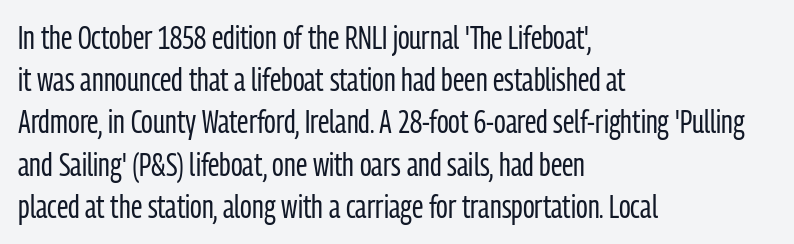
This is not heavy type; no bold has been used. Proportional: the letters do not fall into vertical columns. The space between consecutive lines is moderate. The rendering shows plain stroke endings on the letterforms — a sans-serif design. Nope, not italic — everything's standing straight.
